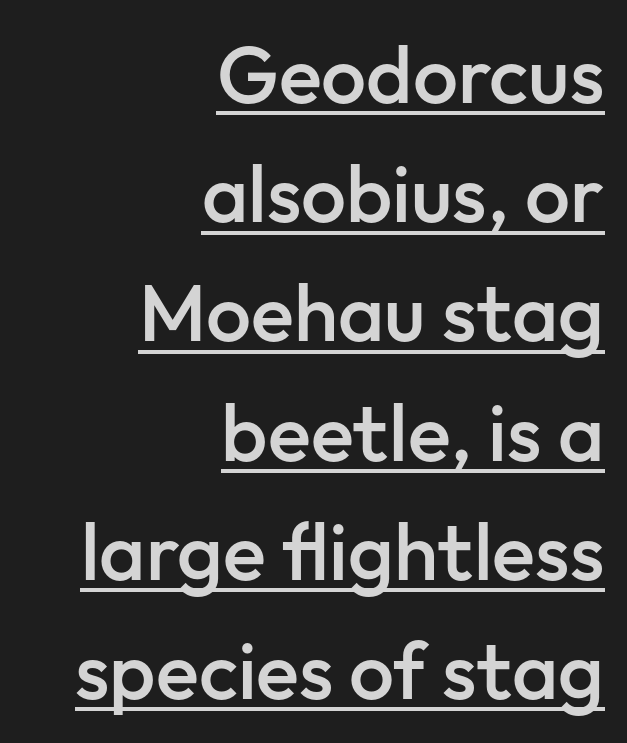
Spacing verdict: proportional, widths tailored to each character. Looks like someone drew a line under every word here. Type style note: lacks serifs. One-word summary of the alignment: right. The passage shown has conventional tracking throughout. The typesetting leans somewhat heavy: a semibold.
